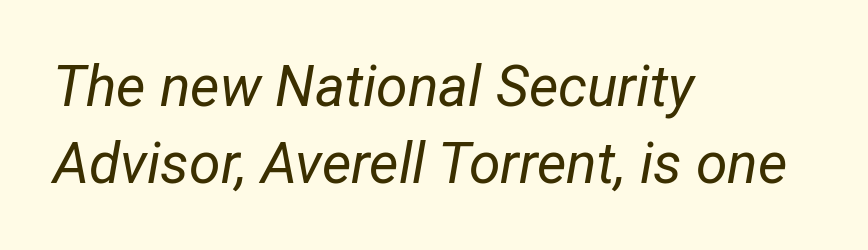
{"italic": "yes", "lean": "right", "slant_degrees": 12, "bold": "no", "weight": "regular", "width": "condensed", "stroke_contrast": "low", "x_height": "medium", "monospaced": "no", "underline": "no", "align": "left", "line_spacing": "normal", "line_spacing_ratio": 1.35, "letter_spacing": "normal", "letter_spacing_em": 0.0, "glyph_px": 57}
